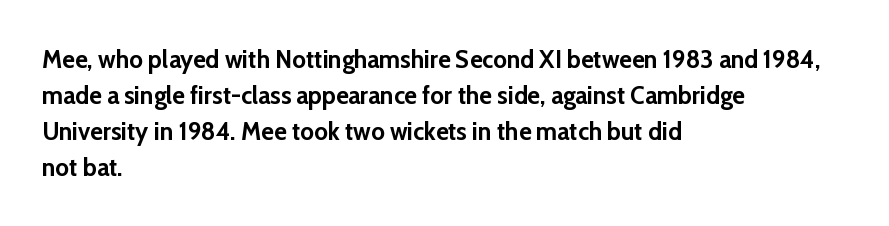
{"italic": "no", "bold": "yes", "underline": "no", "align": "left", "line_spacing": "normal", "line_spacing_ratio": 1.39, "letter_spacing": "normal", "letter_spacing_em": 0.0, "glyph_px": 26}
